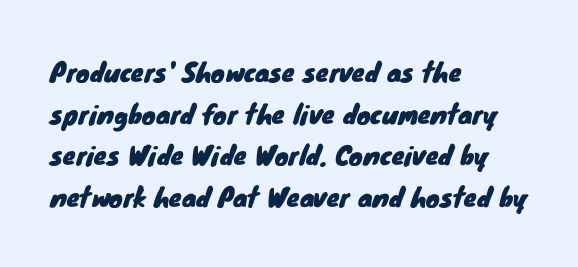
Q: Is the text underlined? A: No.
Q: How is the paragraph aligned? A: Left-aligned.
Q: Is the spacing between letters normal or unusually wide? A: Normal.
Q: Is the spacing between lines tight, normal or loose? A: Normal.
